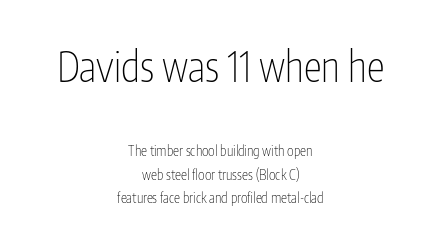
{"serif": "no", "italic": "no", "bold": "no", "weight": "thin", "width": "condensed", "stroke_contrast": "low", "x_height": "medium", "monospaced": "no", "underline": "no", "align": "center", "line_spacing": "normal", "line_spacing_ratio": 1.69, "letter_spacing": "normal", "letter_spacing_em": 0.0, "larger_block": "first", "size_ratio": 2.93, "glyph_px": 41}
